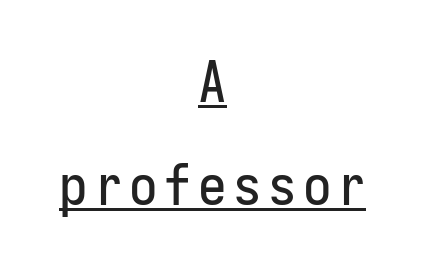
{"serif": "no", "italic": "no", "width": "condensed", "stroke_contrast": "low", "x_height": "medium", "monospaced": "yes", "underline": "yes", "align": "center", "line_spacing_ratio": 1.8, "glyph_px": 57}
